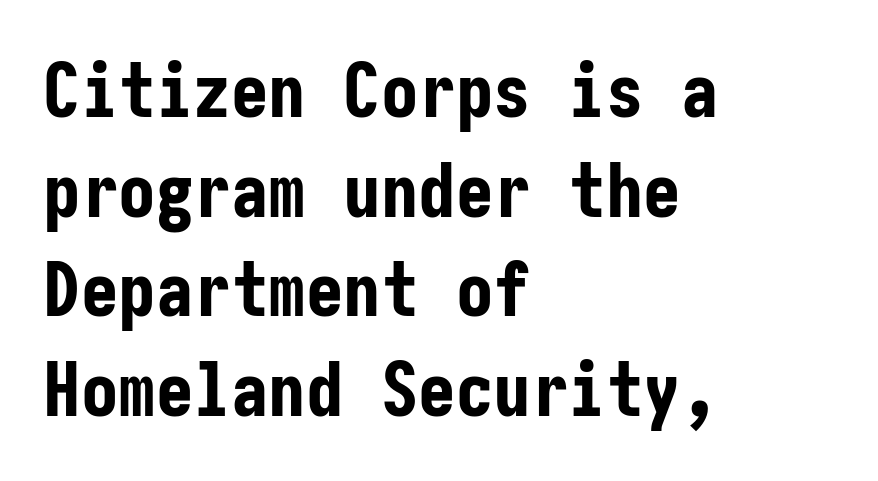
Does the type have serifs? No, each stem ends abruptly. The foot of each line stays bare and open. Compared with an ordinary text face, these strokes are far heavier — a full bold. The lettering holds an erect, upright posture throughout. The vertical gap from one line to the next is medium. The rendering keeps characters at their native spacing.
